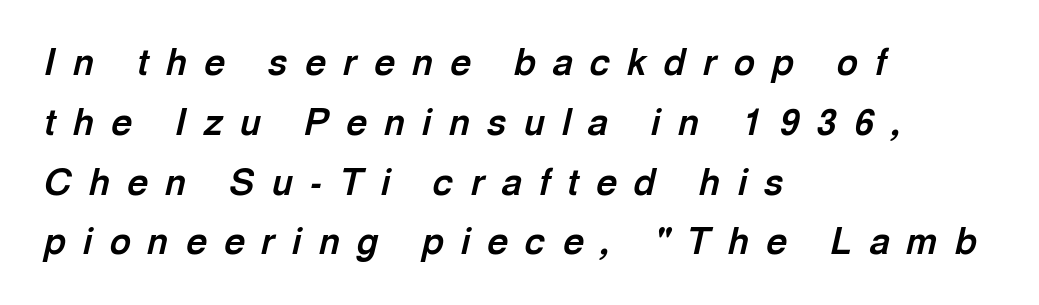
Q: Is the text bold? A: Yes.
Q: Is the text italic (slanted)? A: Yes, it leans right by about 13 degrees.
Q: Is the text underlined? A: No.
Q: How is the paragraph aligned? A: Left-aligned.
Q: Is the spacing between letters normal or unusually wide? A: Unusually wide.
Q: Is the spacing between lines tight, normal or loose? A: Normal.
Q: Width (condensed, normal, or wide)? A: Normal.
Q: x-height? A: Medium.
Q: Monospaced? A: No.
